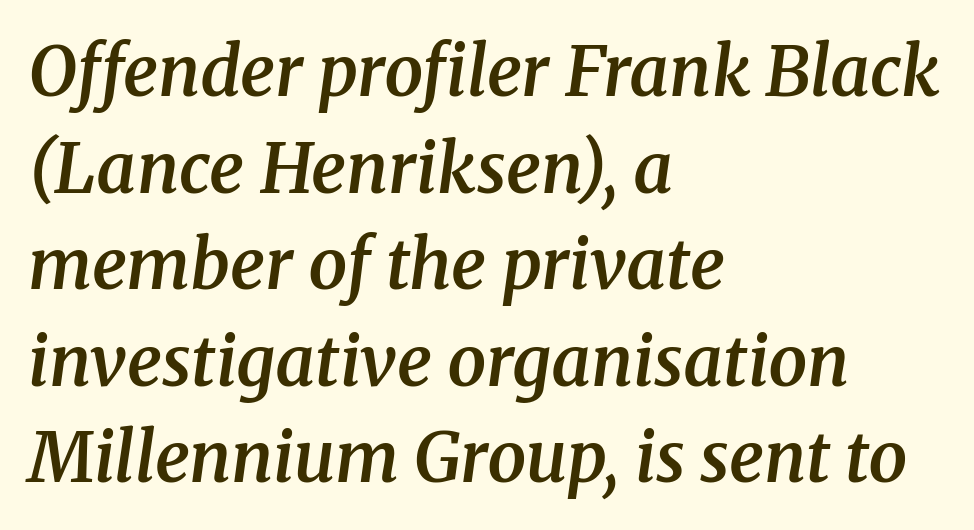
Caption: multi-line text, flush left, ragged right. The glyphs in this specimen are seriffed. Every letter is mildly thick-stroked: semibold rather than bold. The area under the type is left untouched.
